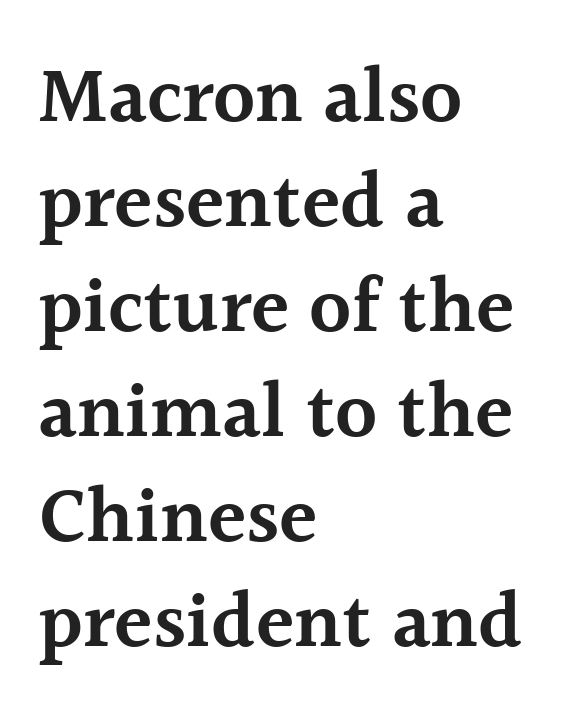
{"serif": "yes", "italic": "no", "bold": "semi", "weight": "semibold", "width": "normal", "x_height": "medium", "monospaced": "no", "underline": "no", "align": "left", "line_spacing": "normal", "line_spacing_ratio": 1.33, "letter_spacing": "normal", "letter_spacing_em": 0.0, "glyph_px": 79}
